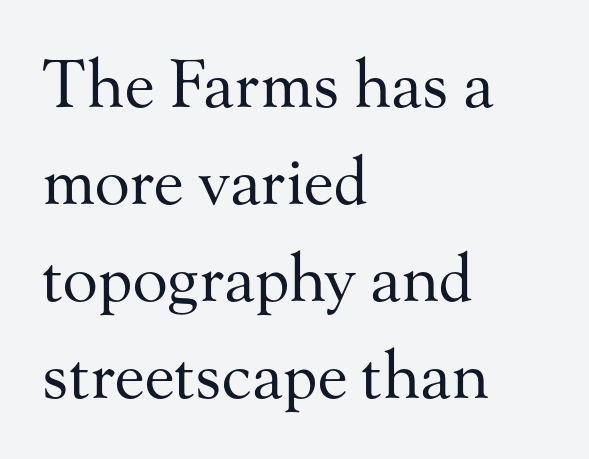
{"serif": "yes", "italic": "no", "bold": "no", "weight": "regular", "width": "normal", "stroke_contrast": "medium", "x_height": "small", "monospaced": "no", "underline": "no", "align": "left", "line_spacing": "normal", "line_spacing_ratio": 1.49, "letter_spacing": "normal", "letter_spacing_em": 0.0, "glyph_px": 65}
